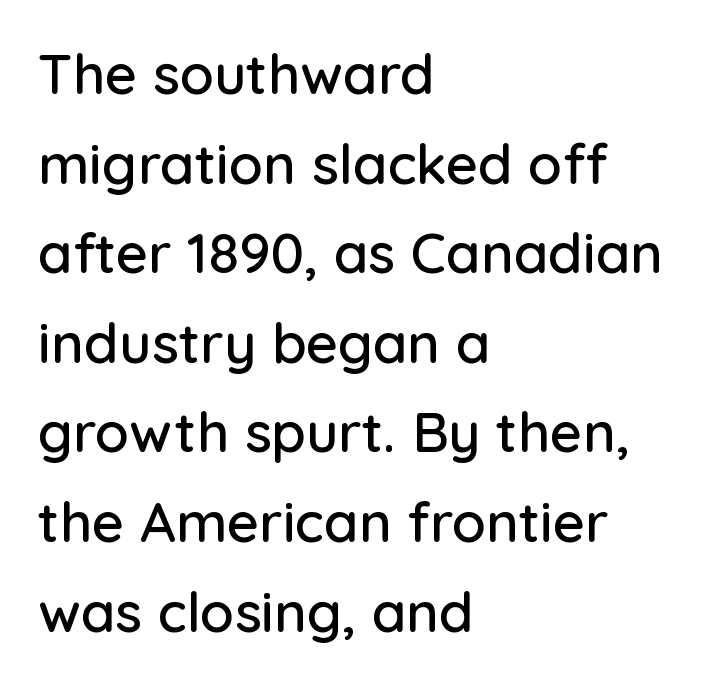
Q: Is the text italic (slanted)? A: No, it is upright.
Q: Is the typeface a serif or a sans-serif typeface? A: Sans-serif.
Q: Is the text underlined? A: No.
Q: How is the paragraph aligned? A: Left-aligned.
Q: Is the spacing between letters normal or unusually wide? A: Normal.
Q: Is the spacing between lines tight, normal or loose? A: Normal.
Q: Width (condensed, normal, or wide)? A: Normal.
Q: Stroke contrast? A: Low.
Q: x-height? A: Medium.
Q: Monospaced? A: No.
